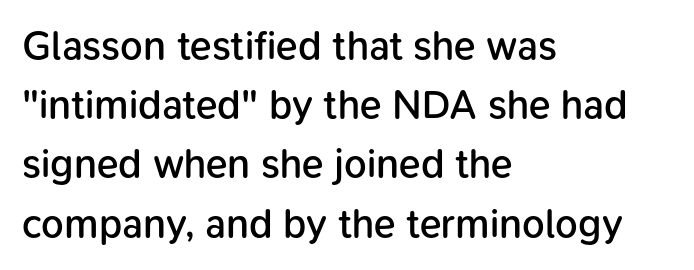
The image shows 40 px semibold sans-serif type, upright; set left-aligned, normal line spacing (1.48x), normal letter spacing, not underlined; low stroke contrast and a medium x-height.
